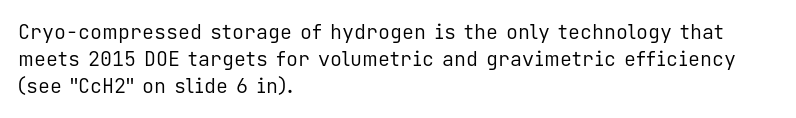
The text block is weighted toward the left margin, trailing off unevenly rightward. Summary of vertical rhythm: regular, with standard interline spacing. Spacing between characters is what you'd get straight out of the box. The letterforms sit at book weight or below.
